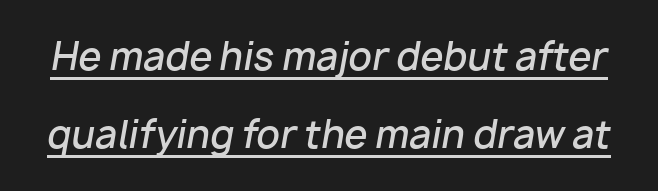
The rendering uses a large line-height, opening up the rows. Moderately thickened strokes mark this as semibold type. This sample has the flowing, uneven cadence of proportional lettering. Decoration check: the copy is underlined. Nothing unusual about the tracking: characters are spaced as the font intends. Tall strokes in this sample are angled rather than plumb.
